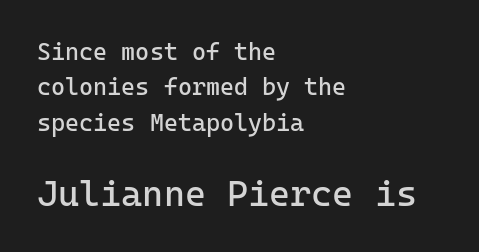
The image shows 36 px regular-weight sans-serif type, upright, monospaced; set left-aligned, normal line spacing (1.47x), normal letter spacing, not underlined; the second (bottom) block is 1.5x larger; low stroke contrast and a medium x-height.
